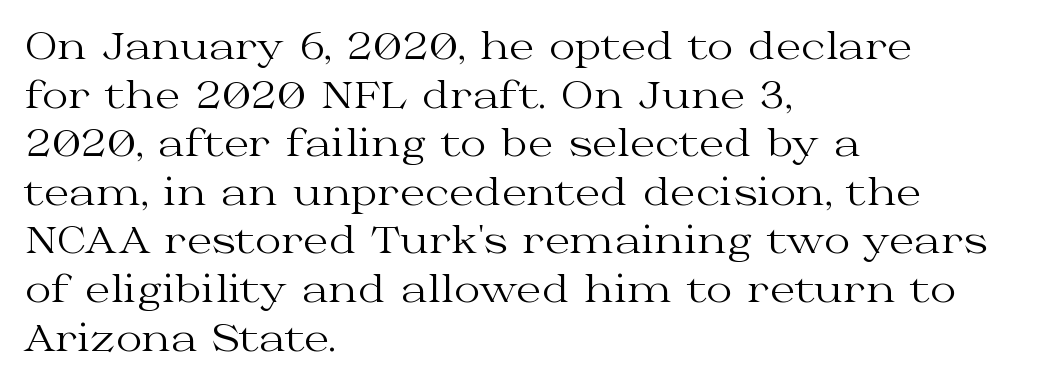
The image shows 36 px regular-weight, wide serif type, upright; set left-aligned, normal line spacing (1.35x), normal letter spacing, not underlined; medium stroke contrast and a medium x-height.
